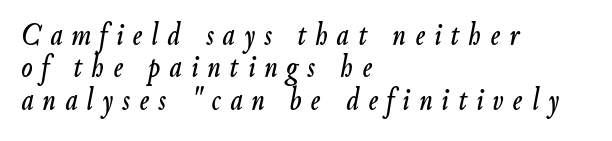
Anything drawn beneath the words? Only blank space. The type is letterspaced generously, with wide tracking. You could not count columns in this text — the font is proportionally spaced. You can tell it's italic because the verticals aren't actually vertical. You could barely slide anything between these rows. These lines stack with their left ends in a neat column.
